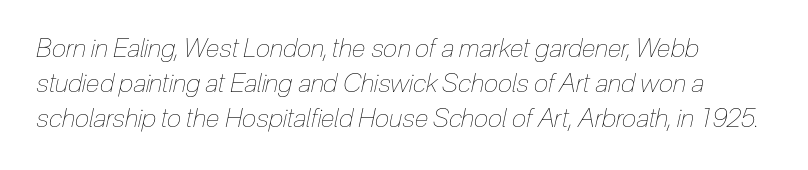
The image shows 26 px text type, italic (leaning right); set normal line spacing (1.35x), normal letter spacing, not underlined.
